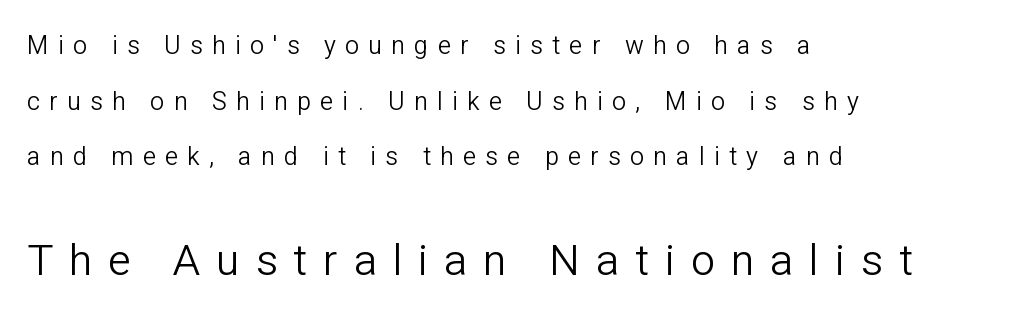
Vertical strokes here are truly vertical. The designer went with a sans here, leaving each stem footless. Line beginnings align vertically; line endings do not. Ink coverage per letter is moderate at most. Here the glyphs are tracked loosely, breaking word shapes into spaced letters.
